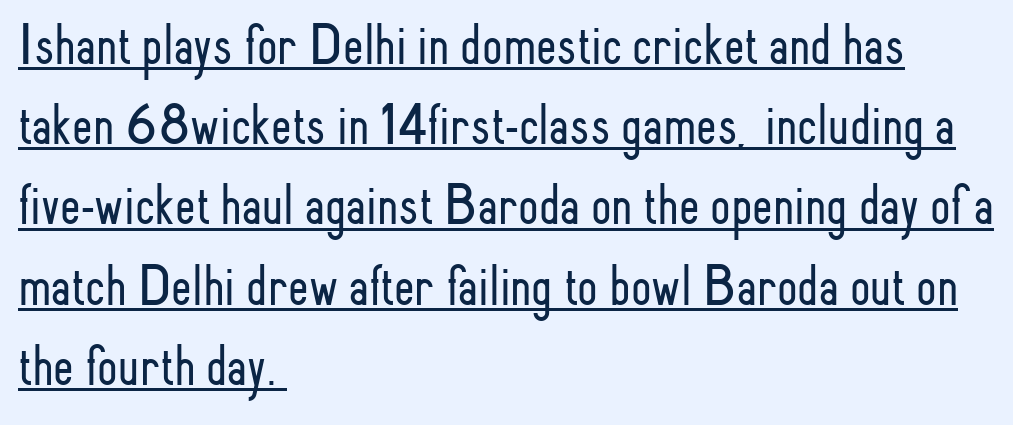
{"serif": "no", "italic": "no", "bold": "no", "weight": "light", "width": "condensed", "stroke_contrast": "low", "x_height": "small", "monospaced": "no", "underline": "yes", "align": "left", "line_spacing": "normal", "line_spacing_ratio": 1.36, "letter_spacing": "normal", "letter_spacing_em": 0.0, "glyph_px": 59}
